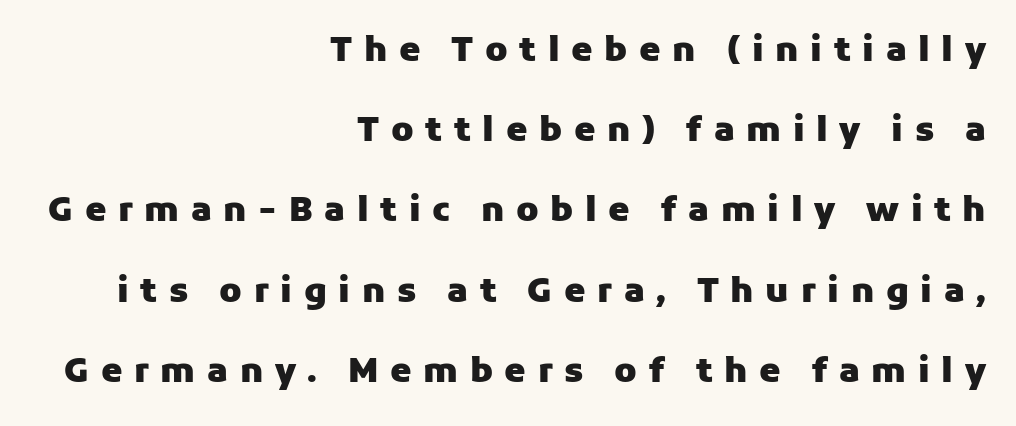
The image shows 34 px heavy sans-serif type, upright; set right-aligned, loose line spacing (2.36x), unusually wide letter spacing (+0.34 em), not underlined; low stroke contrast and a medium x-height.
